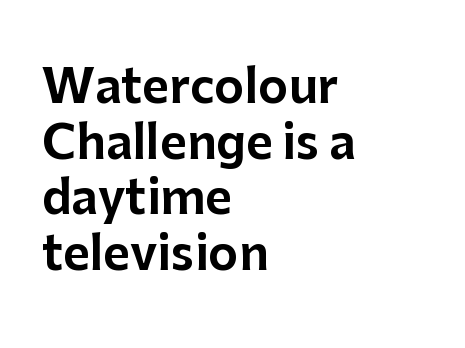
The compositor pushed each line to the left boundary. This is sans-serif lettering, the kind often seen on screens and signage. Every stem runs plumb, perpendicular to the baseline. The area under the type is left untouched.
